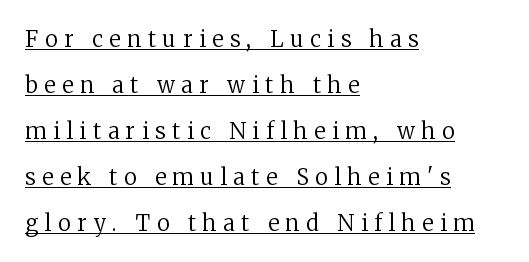
{"italic": "no", "bold": "no", "underline": "yes", "align": "left", "line_spacing": "loose", "line_spacing_ratio": 2.09, "letter_spacing": "wide", "letter_spacing_em": 0.3, "glyph_px": 22}
